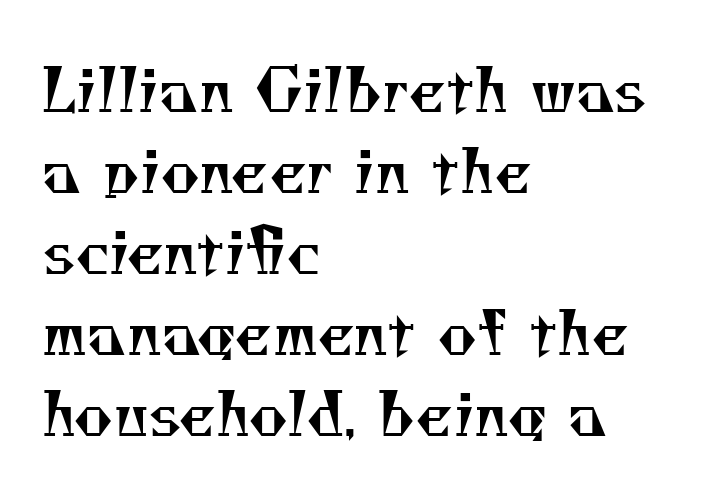
The image shows 60 px regular-weight serif type; set left-aligned, normal line spacing (1.35x), normal letter spacing, not underlined; medium stroke contrast and a small x-height.
